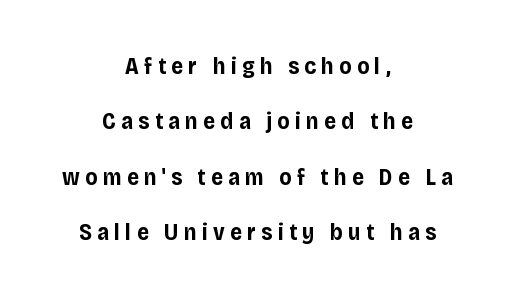
{"italic": "no", "bold": "yes", "underline": "no", "align": "center", "line_spacing": "loose", "line_spacing_ratio": 2.41, "letter_spacing": "wide", "letter_spacing_em": 0.23, "glyph_px": 23}
